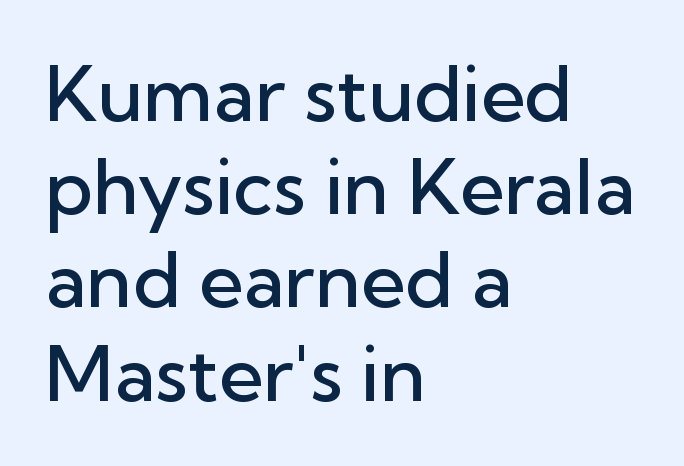
The rendering uses natural spacing where letterforms have individual widths. This is the in-between weight designers call semibold or demi. Nothing unusual about the tracking: characters are spaced as the font intends. This sample is left-justified, so line endings fall wherever the words run out. Nothing sits at the stroke ends, so this counts as sans-serif. The letters stand upright; this is a roman face.
